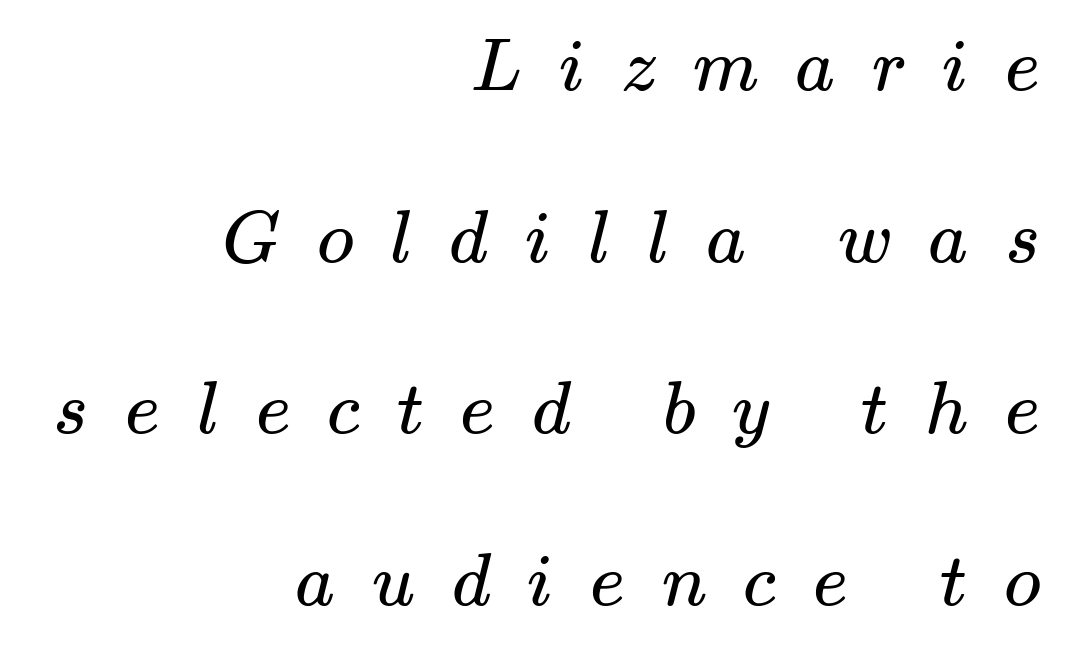
Is the type heavy? It reads as light-to-regular instead. This block would shrink considerably if given ordinary leading; it's expanded now. Visually the block forms a straight wall on the right and a jagged coastline on the left. Note: serifs present on the glyphs. Words float on clear page, feet unadorned.
